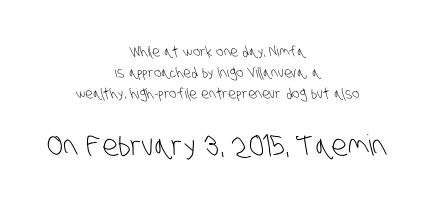
The image shows 29 px light, condensed sans-serif type; set centered, normal line spacing (1.51x), normal letter spacing, not underlined; the second (bottom) block is 2.07x larger; low stroke contrast and a large x-height.
